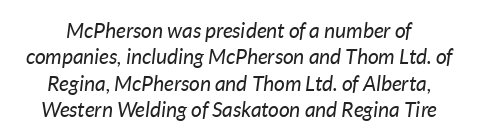
Tall strokes in this sample are angled rather than plumb. The leading is moderate, giving the passage an even texture. Weight: not bold — regular or lighter. The passage shown has conventional tracking throughout.
